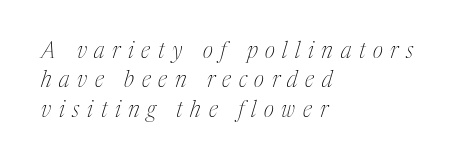
Q: Is the text bold? A: No.
Q: Is the text italic (slanted)? A: Yes, it leans right by about 17 degrees.
Q: Is the text underlined? A: No.
Q: How is the paragraph aligned? A: Left-aligned.
Q: Is the spacing between letters normal or unusually wide? A: Unusually wide.
Q: Is the spacing between lines tight, normal or loose? A: Normal.
